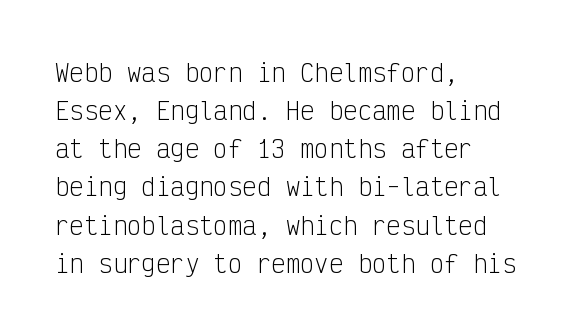
Is there much room between lines? A standard amount, neither cramped nor airy. A roman cut, with each character standing at attention. How are the letters spaced? Ordinarily, with no added tracking. This rendering features lettering with no underline. The paragraph shown leans on its left margin. The weight tops out at a normal text grade.
